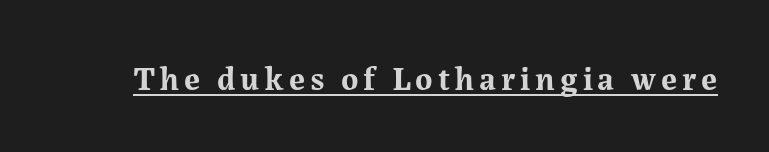
Q: Is the text bold? A: Yes.
Q: Is the text italic (slanted)? A: No, it is upright.
Q: Is the typeface a serif or a sans-serif typeface? A: Serif.
Q: Is the text underlined? A: Yes.
Q: Width (condensed, normal, or wide)? A: Normal.
Q: Stroke contrast? A: Medium.
Q: x-height? A: Medium.
Q: Monospaced? A: No.
